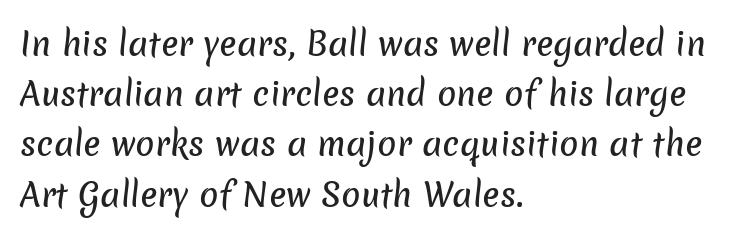
The image shows 32 px sans-serif type; set left-aligned, normal line spacing (1.57x), normal letter spacing, not underlined; low stroke contrast and a medium x-height.
